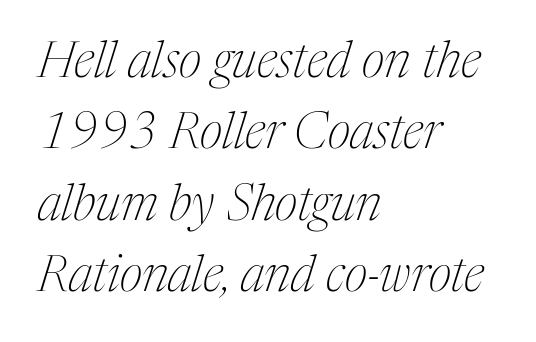
{"serif": "yes", "italic": "yes", "lean": "right", "slant_degrees": 17, "bold": "no", "weight": "thin", "width": "condensed", "stroke_contrast": "medium", "x_height": "medium", "monospaced": "no", "underline": "no", "align": "left", "line_spacing": "normal", "line_spacing_ratio": 1.43, "letter_spacing": "normal", "letter_spacing_em": 0.0, "glyph_px": 50}
